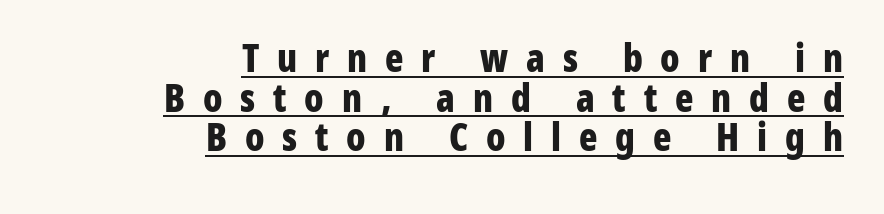
Is the type bold? Yes — the strokes are clearly thick and heavy. What stands out about the letter spacing? Its width — letters are far apart. Font category for this specimen: sans-serif. Every row of glyphs terminates at an identical x-position on the right. Line spacing here is tight.
